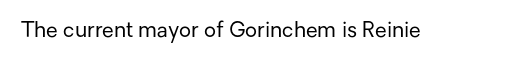
The passage shown is not underscored anywhere. The font's upright variant was chosen for this text. Stems here are at most as thick as an everyday book face. Observe the ordinary spacing: letters are neighbours, not strangers.
